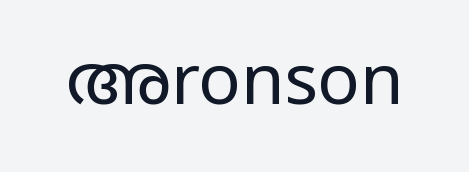
Q: Is the text bold? A: No.
Q: Is the text italic (slanted)? A: No, it is upright.
Q: Is the typeface a serif or a sans-serif typeface? A: Sans-serif.
Q: Is the text underlined? A: No.
Q: Is the spacing between letters normal or unusually wide? A: Normal.
Q: Width (condensed, normal, or wide)? A: Condensed.
Q: Stroke contrast? A: Low.
Q: x-height? A: Large.
Q: Monospaced? A: No.
